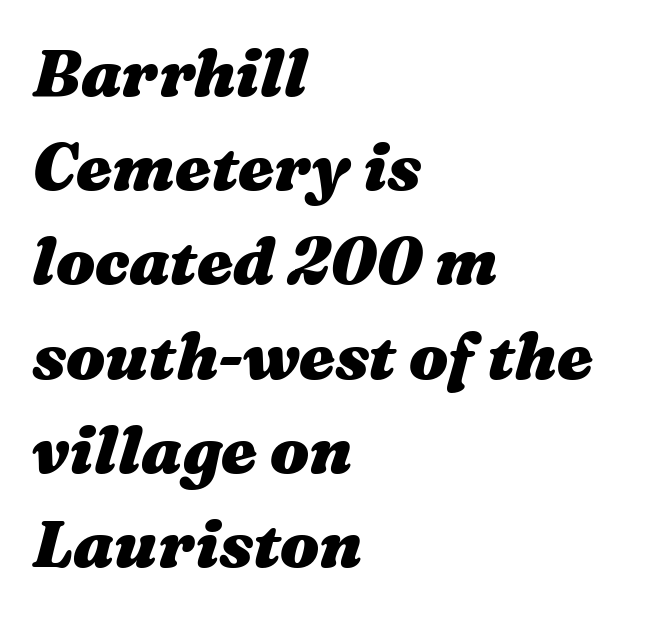
{"italic": "yes", "lean": "right", "slant_degrees": 16, "bold": "yes", "weight": "heavy", "width": "wide", "stroke_contrast": "medium", "x_height": "medium", "monospaced": "no", "underline": "no", "align": "left", "line_spacing": "normal", "line_spacing_ratio": 1.45, "letter_spacing": "normal", "letter_spacing_em": 0.0, "glyph_px": 65}
